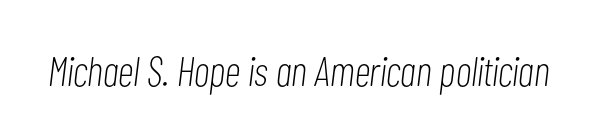
{"italic": "yes", "lean": "right", "slant_degrees": 7, "bold": "no", "weight": "light", "width": "condensed", "stroke_contrast": "low", "x_height": "medium", "monospaced": "no", "underline": "no", "letter_spacing": "normal", "letter_spacing_em": 0.0, "glyph_px": 41}
